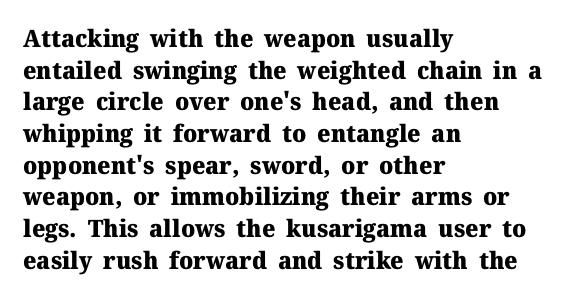
The image shows 24 px bold type, upright; set left-aligned, normal line spacing (1.32x), normal letter spacing, not underlined.
